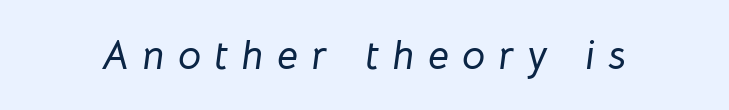
Unmarked baselines from the first word to the last. Posture: slanted. The rendering uses natural spacing where letterforms have individual widths. Words appear elongated and porous because spacing is wide.
